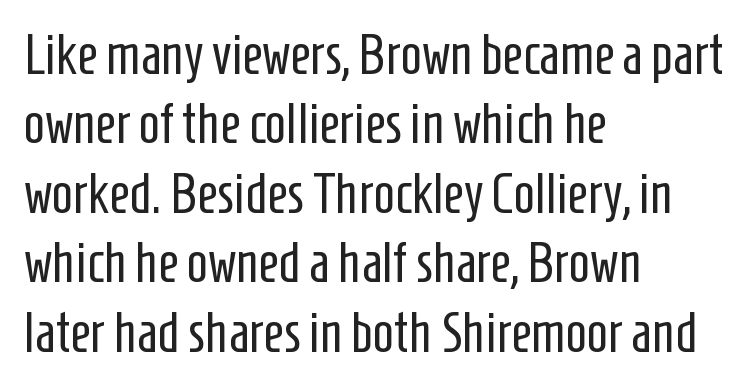
Is the stroke heavy? The answer is a plain regular-or-lighter. It's the straight-up-and-down kind of type. Inter-character spacing is left at the font's built-in metrics. Each letter keeps its own natural width here, so spacing adapts to shape. A classic flush-left, rag-right setting is used for this passage. What kind of face is this? One without serifs — a sans.
